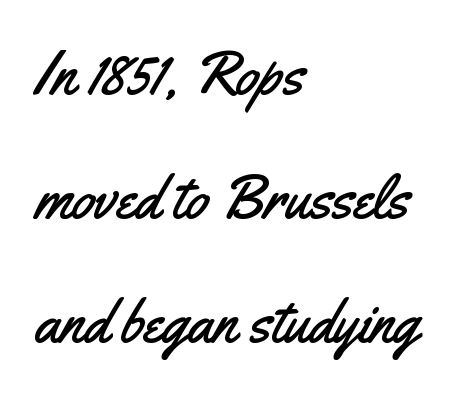
The image shows 61 px condensed sans-serif type; set left-aligned, loose line spacing (2.03x), normal letter spacing, not underlined; medium stroke contrast and a small x-height.
